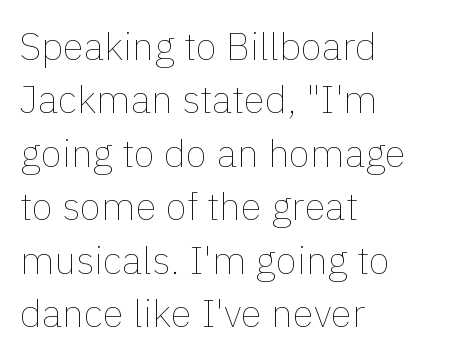
Q: Is the text bold? A: No.
Q: Is the text italic (slanted)? A: No, it is upright.
Q: Is the text underlined? A: No.
Q: How is the paragraph aligned? A: Left-aligned.
Q: Is the spacing between letters normal or unusually wide? A: Normal.
Q: Is the spacing between lines tight, normal or loose? A: Normal.
Q: Width (condensed, normal, or wide)? A: Normal.
Q: x-height? A: Medium.
Q: Monospaced? A: No.
